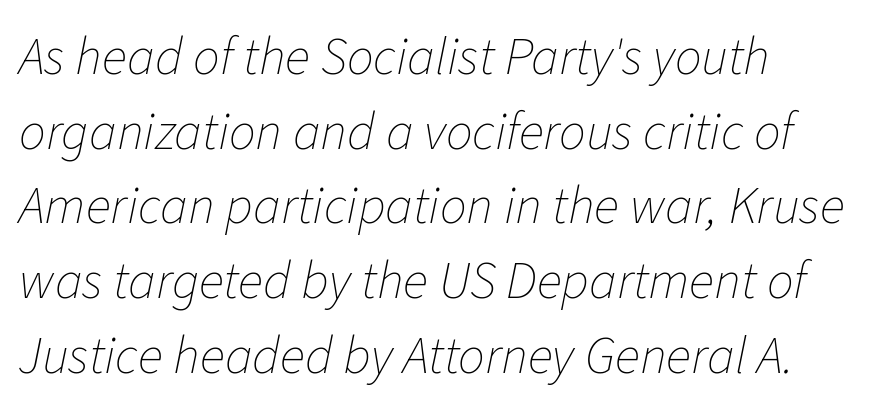
A classic flush-left, rag-right setting is used for this passage. Anything drawn beneath the words? Only blank space. A typesetter would call this zero additional tracking. Regular leading. Think of a printed novel: that variable character pitch is what you see here.
